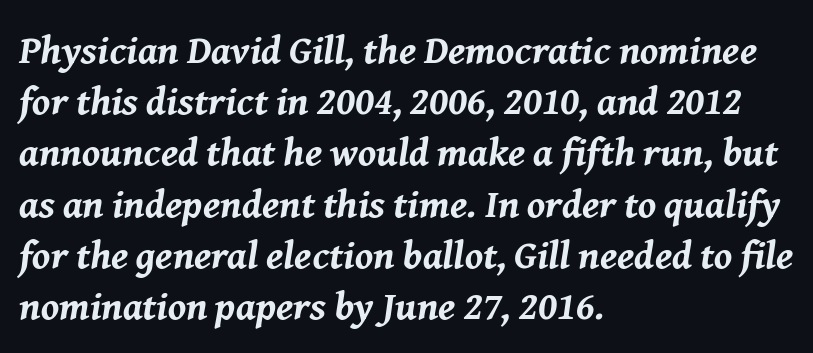
Every character sits at an angle, as italics do. Typesetter's note: full bold, strokes at maximum text heaviness. Spacing between characters is what you'd get straight out of the box. Descenders hang freely into open space.
